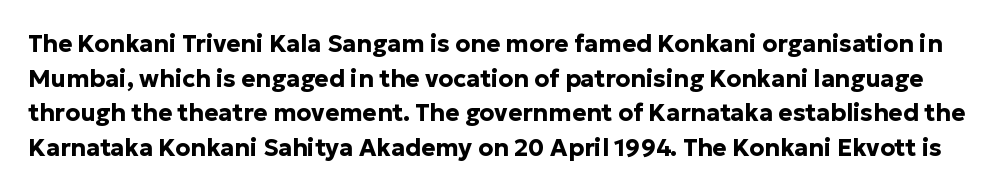
Q: Is the text bold? A: Yes.
Q: Is the text italic (slanted)? A: No, it is upright.
Q: Is the text underlined? A: No.
Q: Is the spacing between letters normal or unusually wide? A: Normal.
Q: Is the spacing between lines tight, normal or loose? A: Normal.
